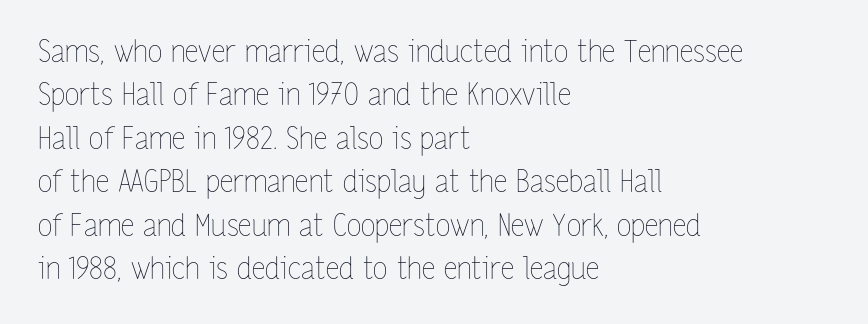
{"italic": "no", "bold": "no", "weight": "thin", "width": "condensed", "stroke_contrast": "low", "x_height": "medium", "monospaced": "no", "underline": "no", "align": "left", "line_spacing": "normal", "line_spacing_ratio": 1.45, "letter_spacing": "normal", "letter_spacing_em": 0.0, "glyph_px": 30}
